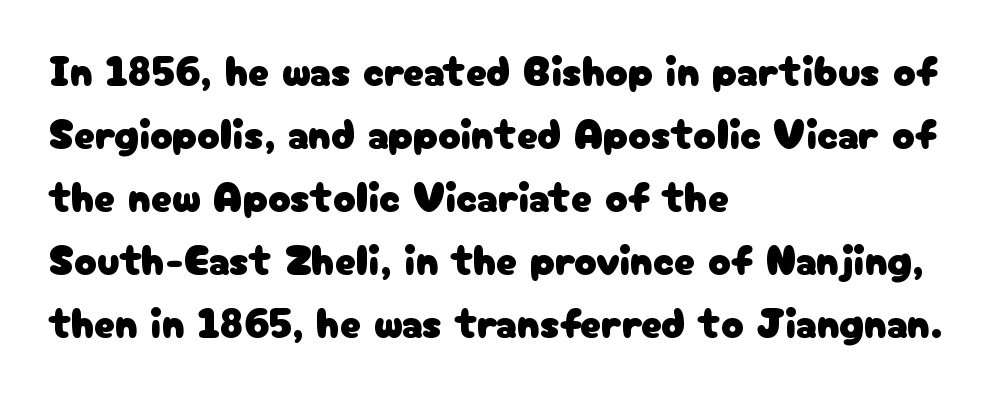
The image shows 42 px sans-serif type, upright; set left-aligned, normal line spacing (1.5x), normal letter spacing, not underlined; low stroke contrast and a medium x-height.
